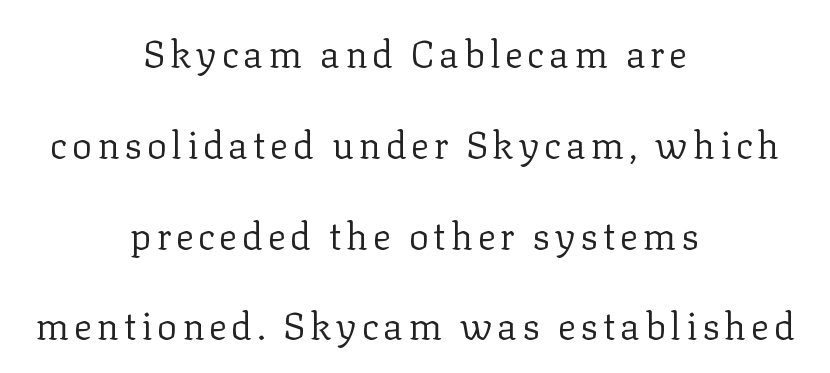
The image shows 38 px regular-weight serif type, upright; set centered, loose line spacing (2.39x), not underlined; low stroke contrast and a medium x-height.
